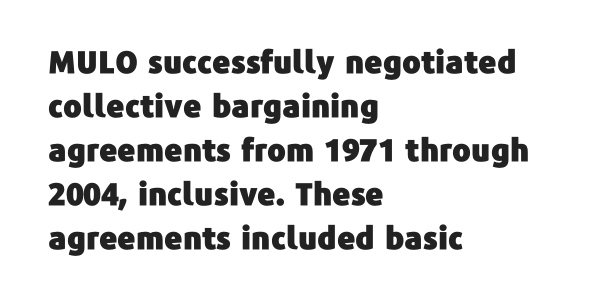
The space directly below the letters is spotless. Line beginnings align vertically; line endings do not. To sum up the face: it is a sans, with no serifs. Each letter keeps its own natural width here, so spacing adapts to shape. Does the leading feel generous? No, just average.
